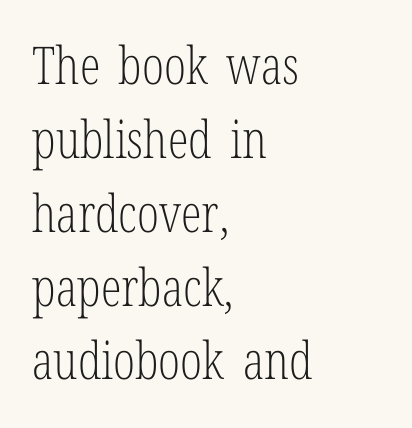
Q: Is the text bold? A: No.
Q: Is the text italic (slanted)? A: No, it is upright.
Q: Is the typeface a serif or a sans-serif typeface? A: Serif.
Q: Is the text underlined? A: No.
Q: How is the paragraph aligned? A: Left-aligned.
Q: Is the spacing between letters normal or unusually wide? A: Normal.
Q: Is the spacing between lines tight, normal or loose? A: Normal.
Q: Width (condensed, normal, or wide)? A: Condensed.
Q: Stroke contrast? A: Low.
Q: x-height? A: Medium.
Q: Monospaced? A: No.
